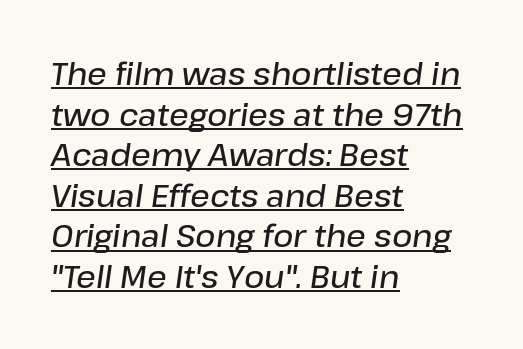
Q: Is the text bold? A: Semi-bold.
Q: Is the text italic (slanted)? A: Yes, it leans right by about 8 degrees.
Q: Is the text underlined? A: Yes.
Q: How is the paragraph aligned? A: Left-aligned.
Q: Is the spacing between letters normal or unusually wide? A: Normal.
Q: Is the spacing between lines tight, normal or loose? A: Normal.
Q: Width (condensed, normal, or wide)? A: Normal.
Q: Stroke contrast? A: Low.
Q: x-height? A: Medium.
Q: Monospaced? A: No.
